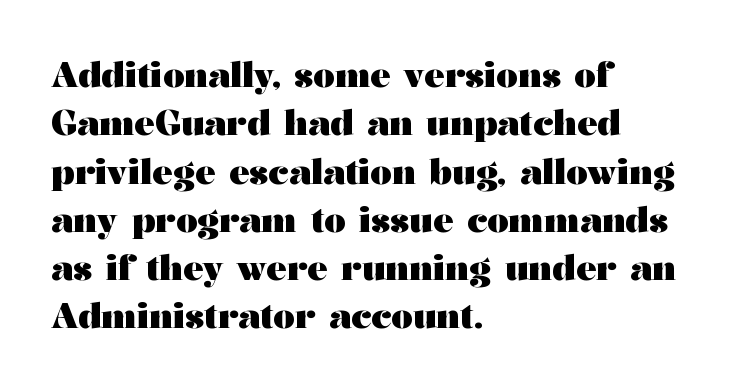
{"serif": "yes", "italic": "no", "bold": "yes", "weight": "heavy", "width": "wide", "stroke_contrast": "medium", "x_height": "medium", "monospaced": "no", "underline": "no", "align": "left", "line_spacing": "normal", "line_spacing_ratio": 1.42, "letter_spacing": "normal", "letter_spacing_em": 0.0, "glyph_px": 34}
